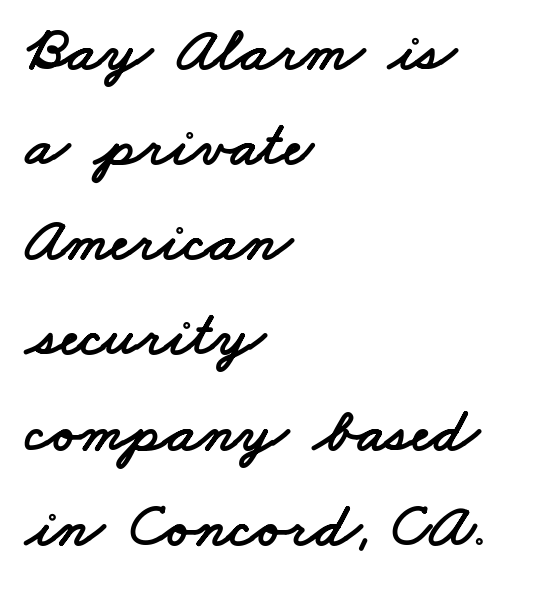
The image shows 63 px wide sans-serif type; set left-aligned, normal line spacing (1.51x), normal letter spacing, not underlined; low stroke contrast and a small x-height.
